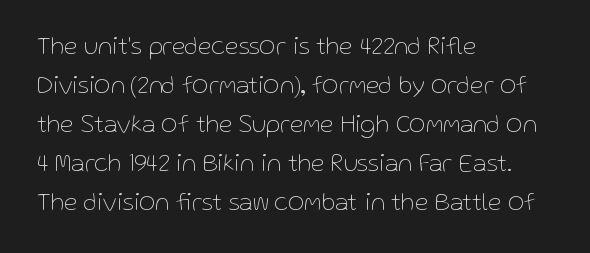
Q: Is the text bold? A: No.
Q: Is the text italic (slanted)? A: No, it is upright.
Q: Is the text underlined? A: No.
Q: How is the paragraph aligned? A: Left-aligned.
Q: Is the spacing between letters normal or unusually wide? A: Normal.
Q: Is the spacing between lines tight, normal or loose? A: Normal.
